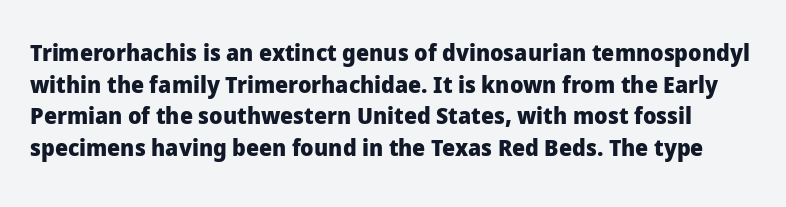
{"italic": "no", "bold": "yes", "underline": "no", "line_spacing": "normal", "line_spacing_ratio": 1.38, "letter_spacing": "normal", "letter_spacing_em": 0.0, "glyph_px": 23}
